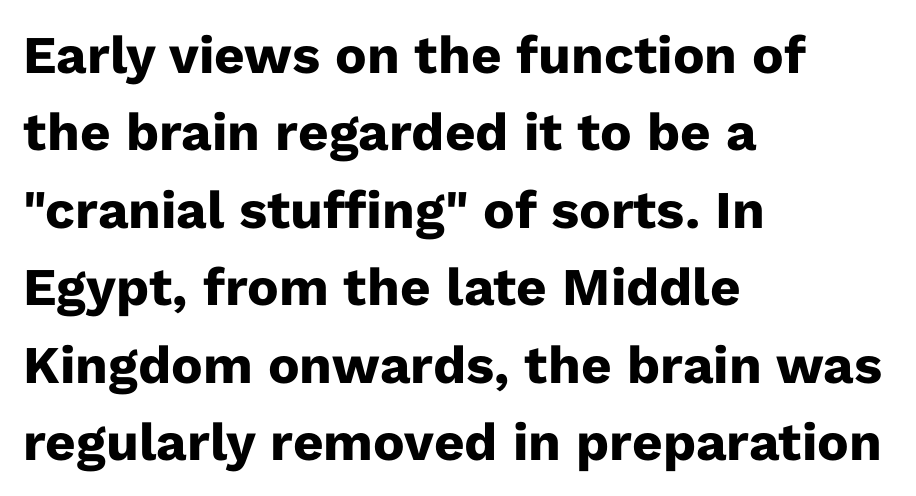
Q: Is the text bold? A: Yes.
Q: Is the text italic (slanted)? A: No, it is upright.
Q: Is the typeface a serif or a sans-serif typeface? A: Sans-serif.
Q: Is the text underlined? A: No.
Q: How is the paragraph aligned? A: Left-aligned.
Q: Is the spacing between letters normal or unusually wide? A: Normal.
Q: Is the spacing between lines tight, normal or loose? A: Normal.
Q: Width (condensed, normal, or wide)? A: Normal.
Q: Stroke contrast? A: Low.
Q: x-height? A: Medium.
Q: Monospaced? A: No.
